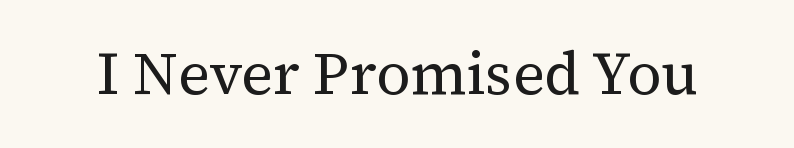
{"serif": "yes", "italic": "no", "bold": "no", "weight": "regular", "width": "normal", "stroke_contrast": "medium", "x_height": "medium", "monospaced": "no", "underline": "no", "letter_spacing": "normal", "letter_spacing_em": 0.0, "glyph_px": 60}
